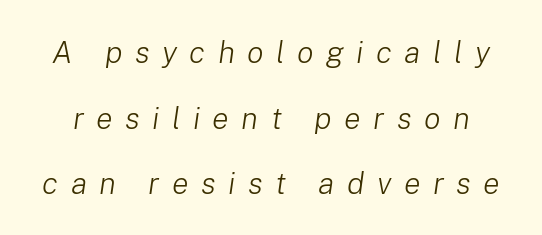
{"italic": "yes", "lean": "right", "slant_degrees": 8, "bold": "no", "weight": "light", "width": "normal", "stroke_contrast": "low", "x_height": "medium", "monospaced": "no", "underline": "no", "line_spacing": "loose", "line_spacing_ratio": 2.12, "letter_spacing": "wide", "letter_spacing_em": 0.4, "glyph_px": 31}
